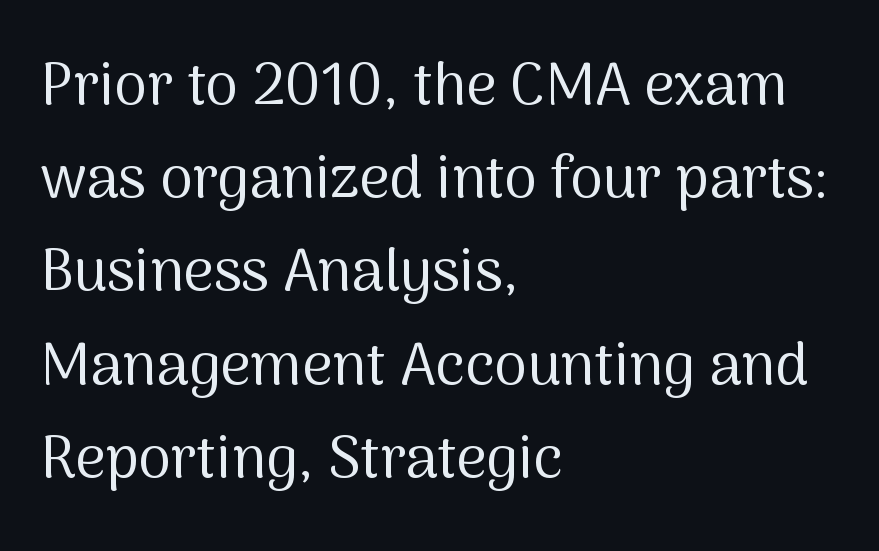
Q: Is the text bold? A: No.
Q: Is the text italic (slanted)? A: No, it is upright.
Q: Is the typeface a serif or a sans-serif typeface? A: Sans-serif.
Q: Is the text underlined? A: No.
Q: How is the paragraph aligned? A: Left-aligned.
Q: Is the spacing between letters normal or unusually wide? A: Normal.
Q: Is the spacing between lines tight, normal or loose? A: Normal.
Q: Width (condensed, normal, or wide)? A: Normal.
Q: Stroke contrast? A: Medium.
Q: x-height? A: Medium.
Q: Monospaced? A: No.
